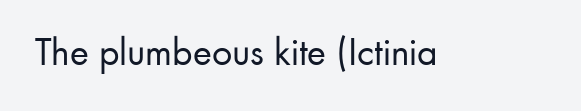
What stands out about the letter spacing? Nothing — it is the standard amount. Is this a heavy cut? Hardly; it is regular or lighter. Each letter keeps its own natural width here, so spacing adapts to shape. If you drew a line through each stem, it would be perfectly vertical. I'd call this a sans setting — the letters go barefoot.
